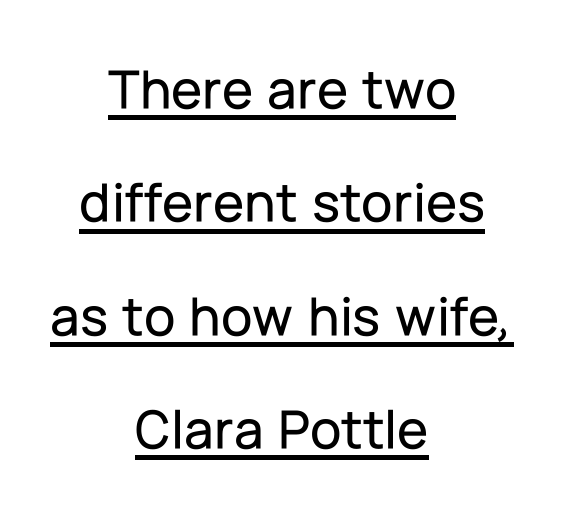
Horizontal bands of white between lines are thick stripes. The characters display no serif detailing; their extremities are plain. The lettering stays uniformly vertical, giving the passage a roman look. The horizontal fit of the characters is conventional and even. Do the characters align in a grid? No, the font is proportional.
